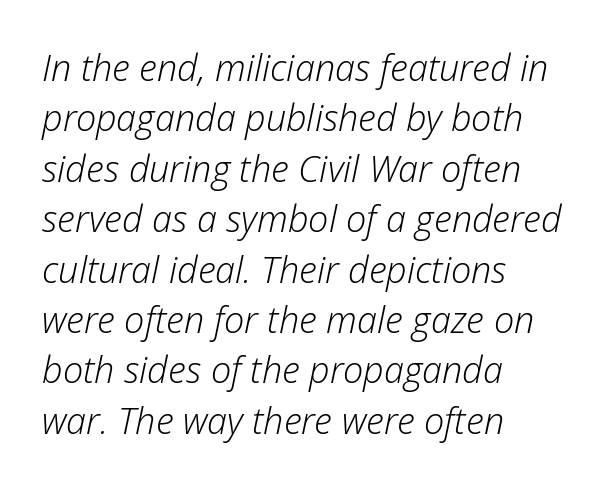
{"italic": "yes", "lean": "right", "slant_degrees": 12, "bold": "no", "weight": "light", "width": "normal", "stroke_contrast": "low", "x_height": "medium", "monospaced": "no", "underline": "no", "align": "left", "line_spacing": "normal", "line_spacing_ratio": 1.4, "letter_spacing": "normal", "letter_spacing_em": 0.0, "glyph_px": 36}
